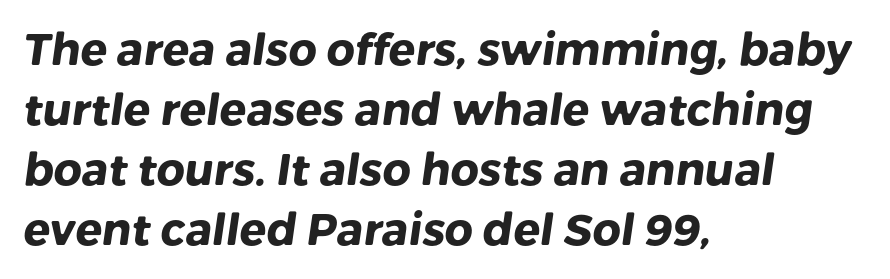
The image shows 44 px heavy sans-serif type; set left-aligned, normal line spacing (1.36x), normal letter spacing, not underlined; low stroke contrast and a medium x-height.
